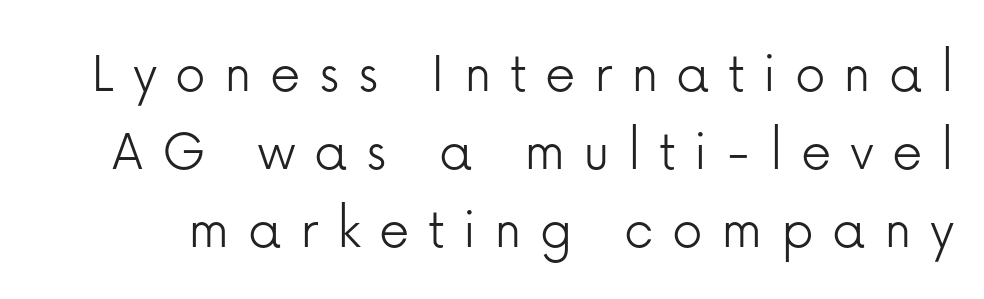
The letters stand upright; this is a roman face. These lines have a slow, spaced-out rhythm from letter to letter. The characters are drawn with everyday or finer stroke widths. This sample has the flowing, uneven cadence of proportional lettering. Letterform terminals end flat and unadorned throughout the passage.
